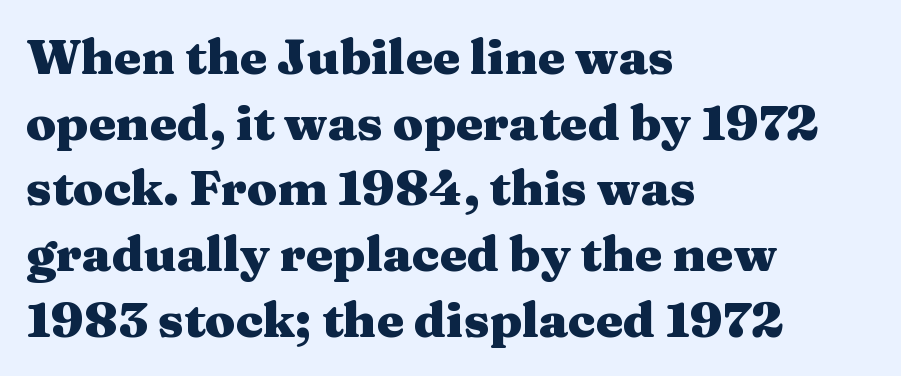
The image shows 49 px heavy, wide serif type, upright; set left-aligned, normal line spacing (1.34x), normal letter spacing, not underlined; medium stroke contrast and a medium x-height.
